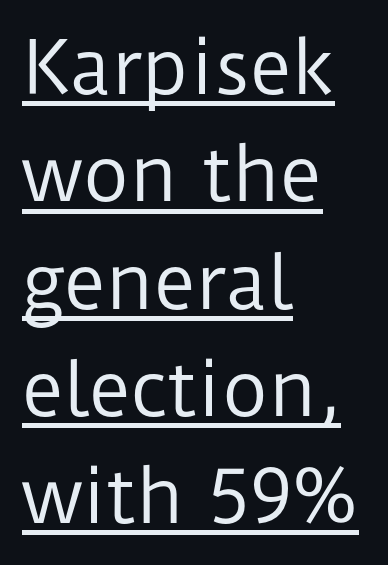
Q: Is the text bold? A: No.
Q: Is the text italic (slanted)? A: No, it is upright.
Q: Is the typeface a serif or a sans-serif typeface? A: Sans-serif.
Q: Is the text underlined? A: Yes.
Q: How is the paragraph aligned? A: Left-aligned.
Q: Is the spacing between letters normal or unusually wide? A: Normal.
Q: Is the spacing between lines tight, normal or loose? A: Normal.
Q: Width (condensed, normal, or wide)? A: Normal.
Q: Stroke contrast? A: Low.
Q: x-height? A: Medium.
Q: Monospaced? A: No.
